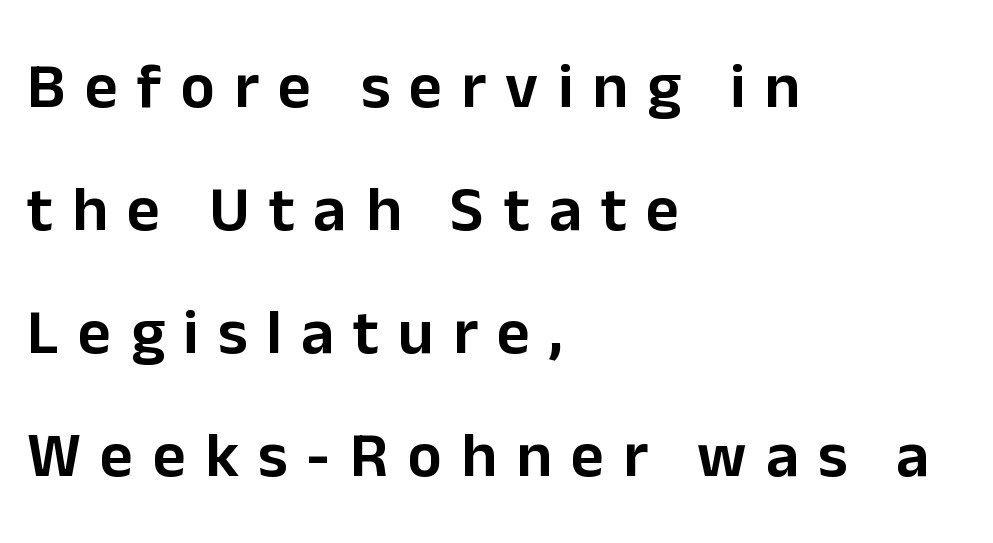
Looks like regular typesetting: each glyph gets only the width it needs. Descender tails drop into unmarked territory. Tall strokes in this sample are plumb rather than angled. Airy leading. The paragraph shown leans on its left margin. The tracking jumps out immediately: characters are airy and widely separated.
